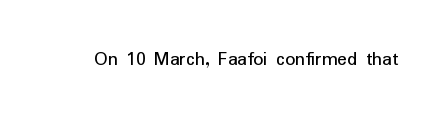
These lines keep a tight, regular rhythm from letter to letter. Unmarked baselines from the first word to the last. Italic: no, the glyphs are upright roman.
